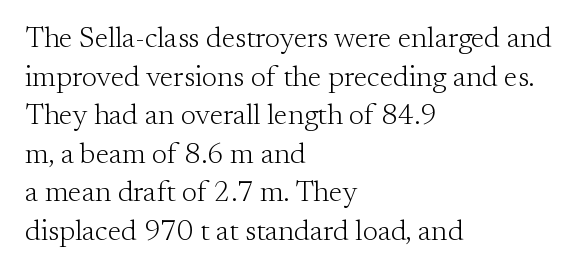
Does the lettering tilt? It doesn't — this is upright. Old-style or modern, the face here clearly has serifs. Casual observation: everything's shoved over to the left. The typesetting does not lean heavy: it is not bold. Lines of text with bare space underneath. How would I describe the line gaps? Plain and ordinary.
